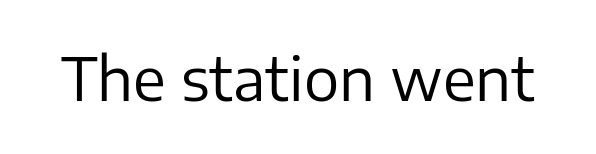
Q: Is the text bold? A: No.
Q: Is the text italic (slanted)? A: No, it is upright.
Q: Is the typeface a serif or a sans-serif typeface? A: Sans-serif.
Q: Is the text underlined? A: No.
Q: Is the spacing between letters normal or unusually wide? A: Normal.
Q: Width (condensed, normal, or wide)? A: Normal.
Q: Stroke contrast? A: Low.
Q: x-height? A: Medium.
Q: Monospaced? A: No.
